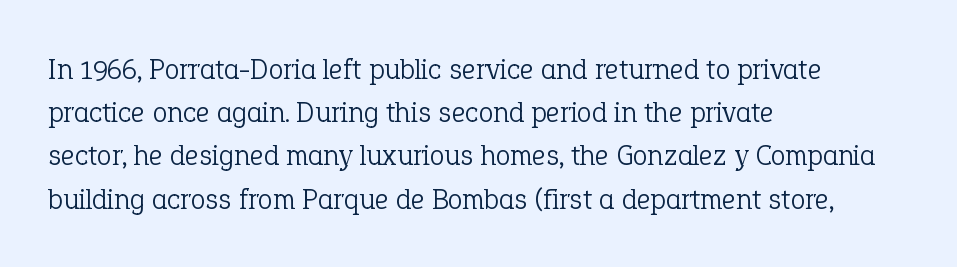
Vertical stems look standard width or narrower in stroke. To sum up the face: it has serifs. The gap between lines stays unmarked. The letters advance in unequal steps, a hallmark of proportional type.
